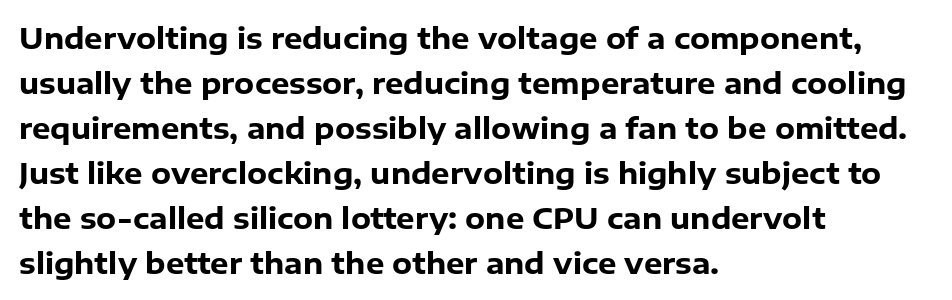
Tracking value appears to be zero — textbook default spacing. No italicization has been applied; the sample stays upright. All the whitespace from short lines collects on the right. Here the designer chose a conventional face with non-uniform glyph widths.
